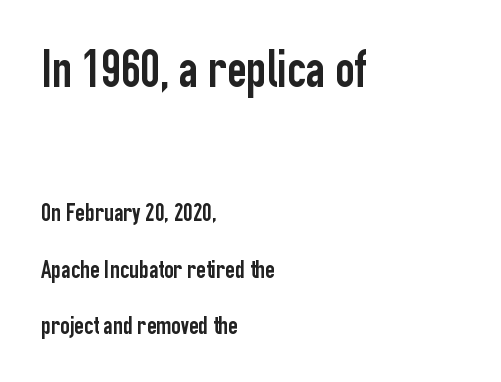
{"serif": "no", "italic": "no", "width": "condensed", "stroke_contrast": "low", "x_height": "medium", "monospaced": "no", "underline": "no", "align": "left", "line_spacing": "loose", "line_spacing_ratio": 2.17, "letter_spacing": "normal", "letter_spacing_em": 0.0, "larger_block": "first", "size_ratio": 2.04, "glyph_px": 53}
